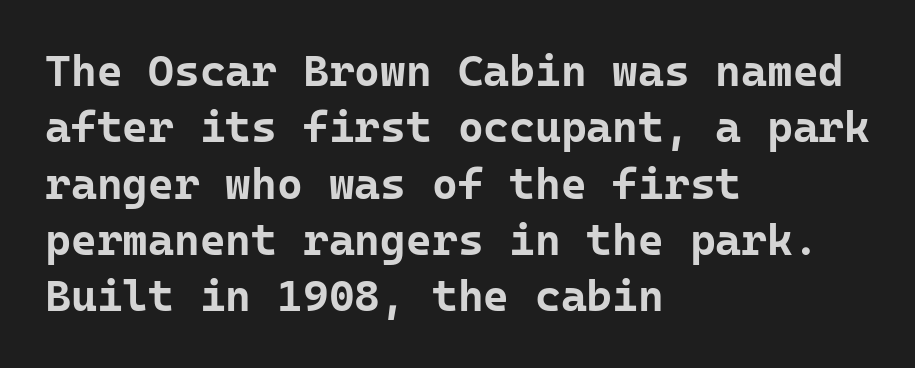
{"serif": "no", "italic": "no", "bold": "yes", "weight": "bold", "width": "normal", "stroke_contrast": "low", "x_height": "medium", "monospaced": "yes", "underline": "no", "align": "left", "line_spacing": "normal", "line_spacing_ratio": 1.28, "letter_spacing": "normal", "letter_spacing_em": 0.0, "glyph_px": 44}
